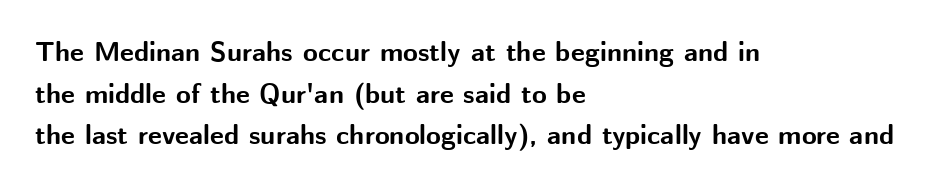
{"italic": "no", "bold": "yes", "underline": "no", "align": "left", "line_spacing": "normal", "line_spacing_ratio": 1.54, "letter_spacing": "normal", "letter_spacing_em": 0.0, "glyph_px": 27}
